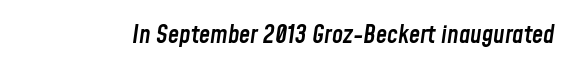
Descenders are the only things crossing below the line. Letter spacing: default. Would a proofreader flag this as italicized? Yes. The face used here is a semibold: visibly heavier than regular, lighter than bold.
